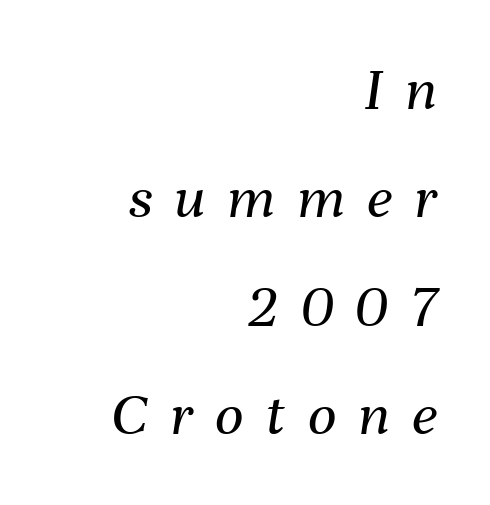
{"italic": "yes", "lean": "right", "slant_degrees": 8, "bold": "no", "weight": "regular", "width": "normal", "stroke_contrast": "medium", "x_height": "medium", "monospaced": "no", "underline": "no", "align": "right", "line_spacing_ratio": 1.72, "letter_spacing": "wide", "letter_spacing_em": 0.35, "glyph_px": 63}
